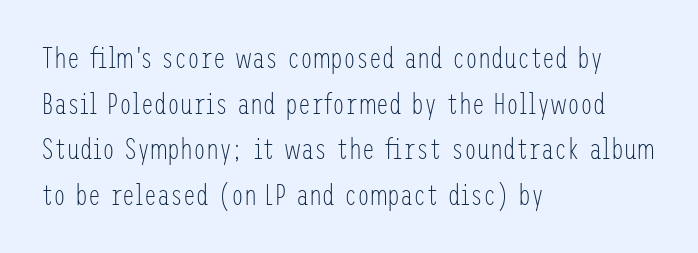
The specimen reads as upright at a glance. Is this a heavy cut? Hardly; it is regular or lighter. The ragged edge is on the right, which tells us the setting is flush left. Normally led — the rows are evenly, conventionally spaced. These lines are composed in type without serifs. The line texture is even and compact thanks to regular tracking.
